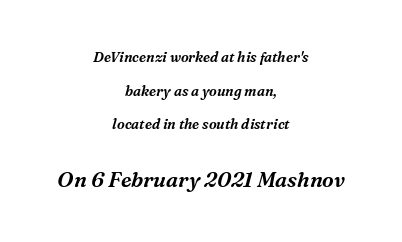
{"italic": "yes", "lean": "right", "slant_degrees": 16, "underline": "no", "align": "center", "line_spacing": "loose", "line_spacing_ratio": 2.41, "letter_spacing": "normal", "letter_spacing_em": 0.0, "larger_block": "second", "size_ratio": 1.5, "glyph_px": 21}
